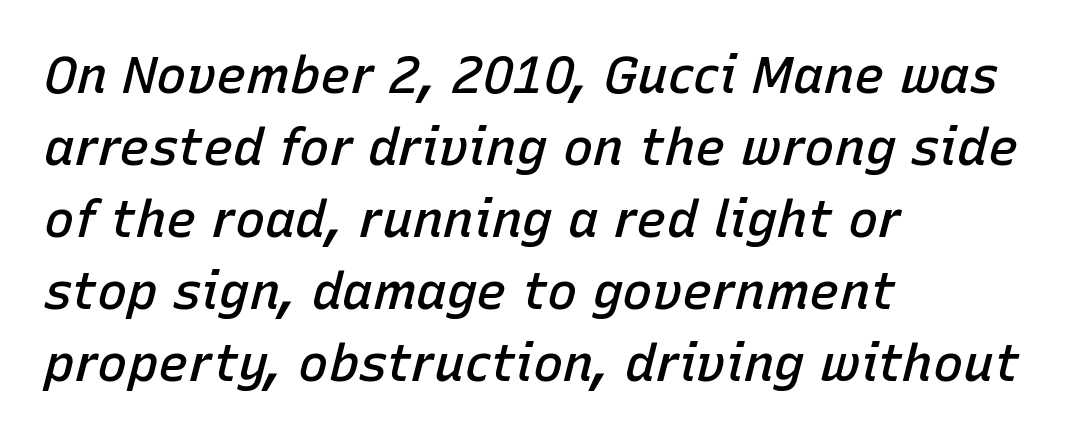
In terms of letterspacing, this is plain default setting. Unmarked baselines from the first word to the last. The vertical gap from one line to the next is medium. Every letter is mildly thick-stroked: semibold rather than bold. Horizontally, the lines are justified to the leading edge only. Observe the lean: these are italic letterforms.
